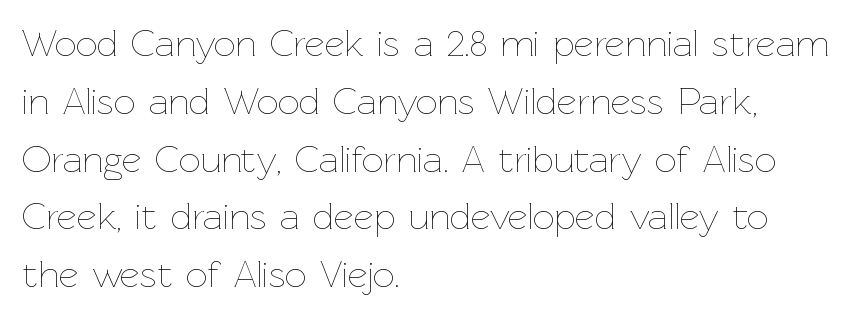
Q: Is the text bold? A: No.
Q: Is the text italic (slanted)? A: No, it is upright.
Q: Is the text underlined? A: No.
Q: How is the paragraph aligned? A: Left-aligned.
Q: Is the spacing between letters normal or unusually wide? A: Normal.
Q: Is the spacing between lines tight, normal or loose? A: Normal.
Q: Width (condensed, normal, or wide)? A: Normal.
Q: Stroke contrast? A: Low.
Q: x-height? A: Medium.
Q: Monospaced? A: No.
